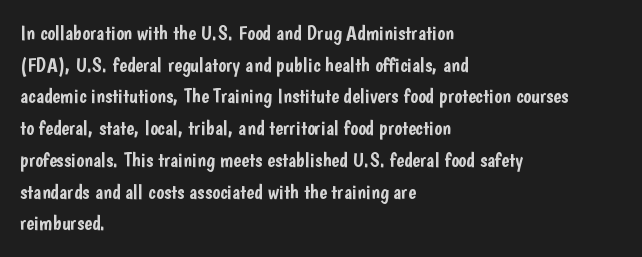
The image shows 21 px text type, upright; set left-aligned, normal line spacing (1.51x), normal letter spacing, not underlined.
